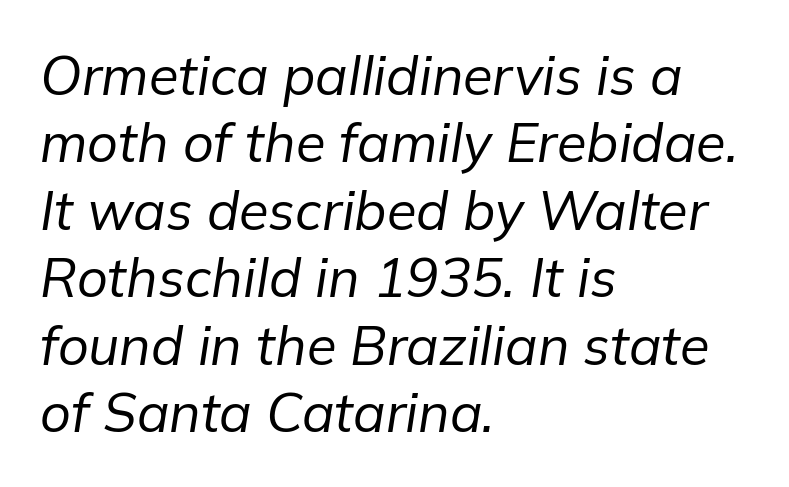
Looks like regular typesetting: each glyph gets only the width it needs. If you measured baseline to baseline, you'd find a middling distance. Weight: not bold — regular or lighter. The rag falls on the right side of this text block. Letters rest on an invisible, unmarked baseline. The lettering tilts uniformly, giving the passage an italic look.
